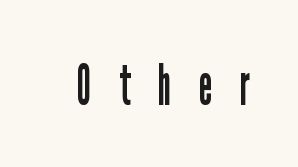
Q: Is the text bold? A: No.
Q: Is the text italic (slanted)? A: No, it is upright.
Q: Is the typeface a serif or a sans-serif typeface? A: Sans-serif.
Q: Is the text underlined? A: No.
Q: Is the spacing between letters normal or unusually wide? A: Unusually wide.
Q: Width (condensed, normal, or wide)? A: Condensed.
Q: Stroke contrast? A: Low.
Q: x-height? A: Medium.
Q: Monospaced? A: No.
